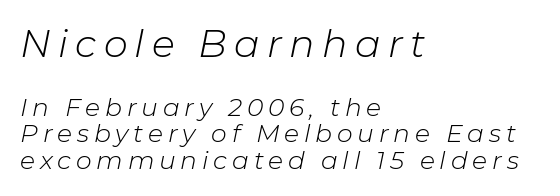
The image shows 38 px light type, italic (leaning right); set left-aligned, tight line spacing (1.06x), not underlined; the first (top) block is 1.52x larger; low stroke contrast and a medium x-height.
